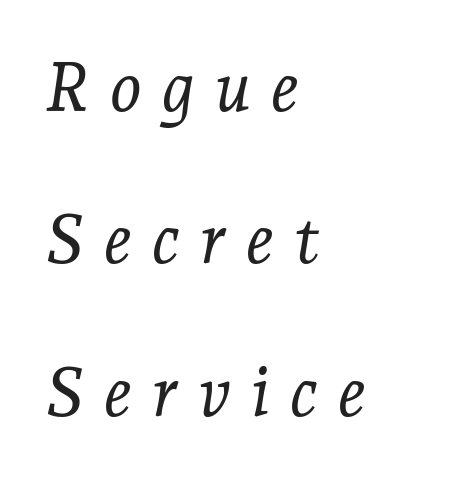
{"serif": "yes", "italic": "yes", "lean": "right", "slant_degrees": 7, "bold": "no", "weight": "light", "width": "normal", "stroke_contrast": "low", "x_height": "medium", "monospaced": "no", "underline": "no", "align": "left", "line_spacing": "loose", "line_spacing_ratio": 2.24, "letter_spacing": "wide", "letter_spacing_em": 0.3, "glyph_px": 68}
